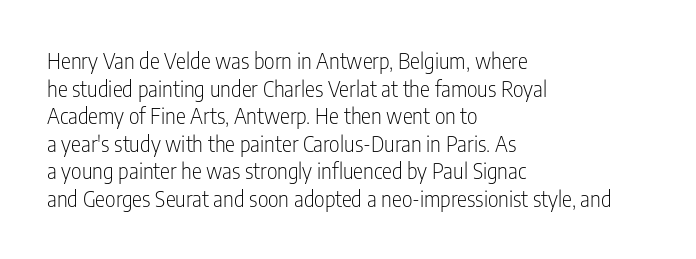
{"italic": "no", "bold": "no", "underline": "no", "align": "left", "line_spacing": "normal", "line_spacing_ratio": 1.31, "letter_spacing": "normal", "letter_spacing_em": 0.0, "glyph_px": 21}
